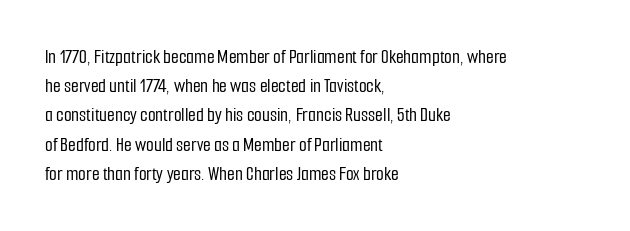
{"italic": "no", "underline": "no", "align": "left", "line_spacing": "normal", "line_spacing_ratio": 1.46, "letter_spacing": "normal", "letter_spacing_em": 0.0, "glyph_px": 20}
